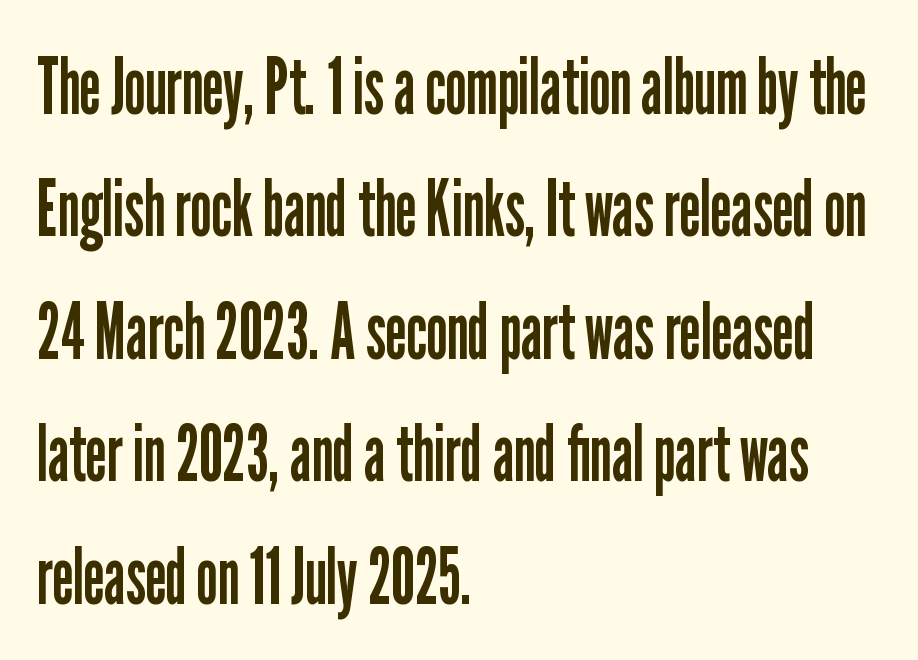
{"serif": "no", "italic": "no", "bold": "no", "weight": "regular", "width": "condensed", "stroke_contrast": "low", "x_height": "medium", "monospaced": "no", "underline": "no", "align": "left", "line_spacing": "normal", "line_spacing_ratio": 1.55, "letter_spacing": "normal", "letter_spacing_em": 0.0, "glyph_px": 79}
